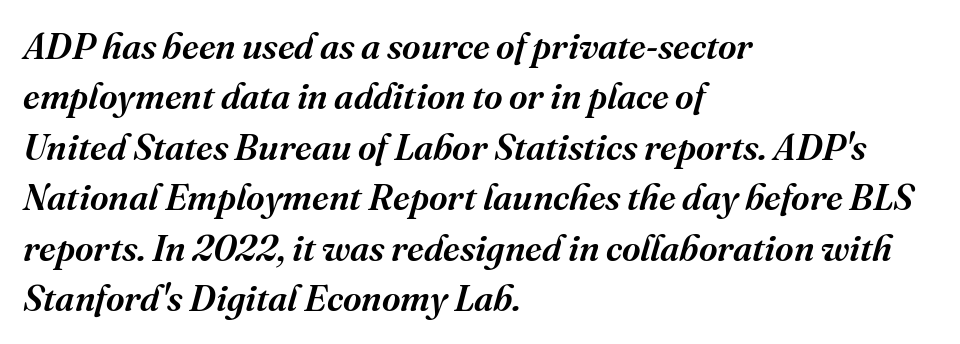
Q: Is the text italic (slanted)? A: Yes, it leans right by about 16 degrees.
Q: Is the typeface a serif or a sans-serif typeface? A: Serif.
Q: Is the text underlined? A: No.
Q: How is the paragraph aligned? A: Left-aligned.
Q: Is the spacing between letters normal or unusually wide? A: Normal.
Q: Is the spacing between lines tight, normal or loose? A: Normal.
Q: Width (condensed, normal, or wide)? A: Normal.
Q: Stroke contrast? A: Medium.
Q: x-height? A: Medium.
Q: Monospaced? A: No.
